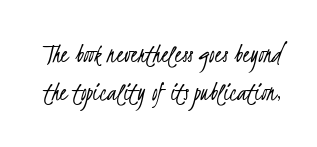
Compared with a typical body face, this is equally light or lighter still. Proportional: the letters do not fall into vertical columns. You could call the tracking neutral — neither tight nor loose. The block of text has a typical density, with ordinary space between rows. This rendering employs a face without finishing strokes, i.e., a sans-serif. Bare-footed words on every line.
